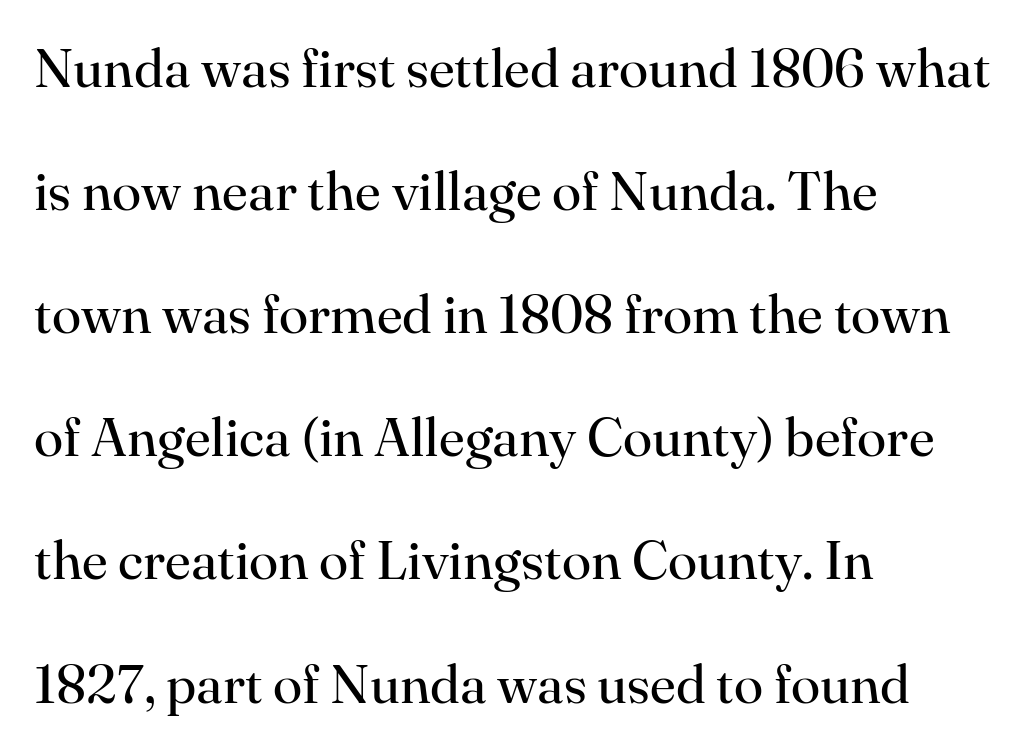
{"serif": "yes", "italic": "no", "bold": "no", "weight": "regular", "width": "normal", "stroke_contrast": "high", "x_height": "small", "monospaced": "no", "underline": "no", "align": "left", "line_spacing": "loose", "line_spacing_ratio": 2.28, "letter_spacing": "normal", "letter_spacing_em": 0.0, "glyph_px": 54}
